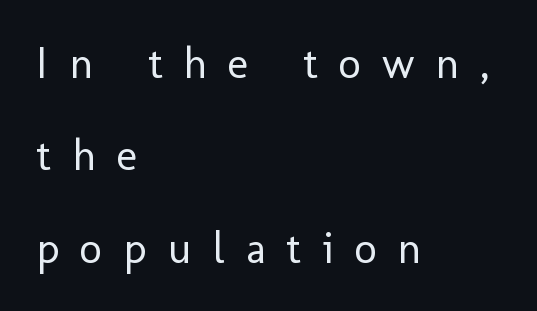
The image shows 44 px regular-weight sans-serif type, upright; set left-aligned, loose line spacing (2.1x), unusually wide letter spacing (+0.48 em), not underlined; low stroke contrast and a medium x-height.
